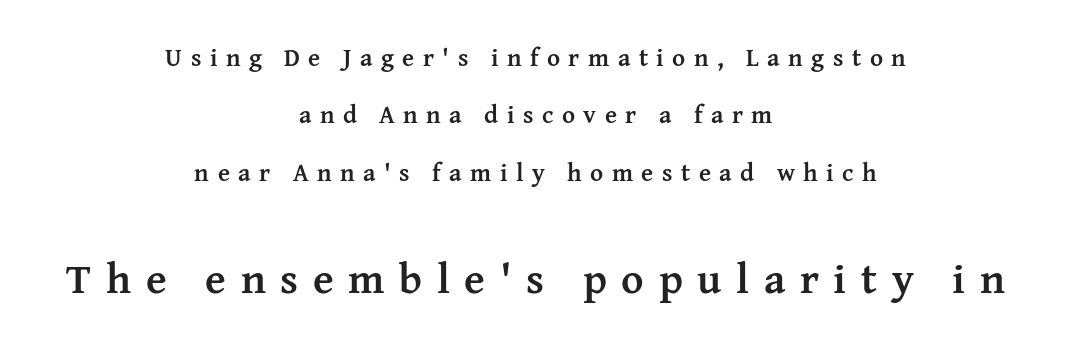
{"serif": "yes", "italic": "no", "bold": "yes", "weight": "semibold", "width": "normal", "stroke_contrast": "medium", "x_height": "medium", "monospaced": "no", "underline": "no", "align": "center", "line_spacing": "loose", "line_spacing_ratio": 2.3, "letter_spacing": "wide", "letter_spacing_em": 0.34, "larger_block": "second", "size_ratio": 1.72, "glyph_px": 43}
